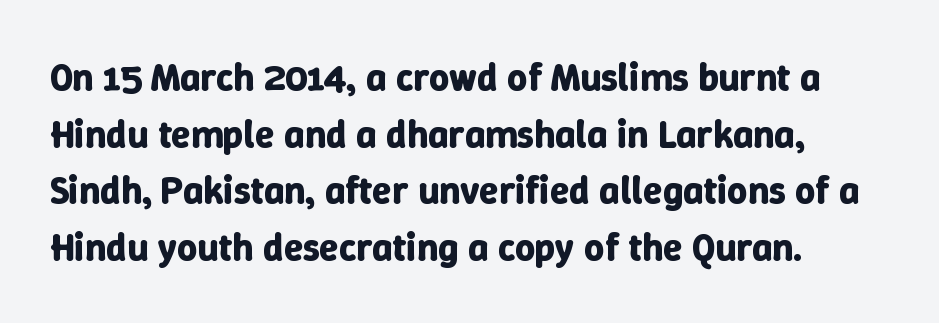
The image shows 39 px bold type, upright; set left-aligned, normal line spacing (1.45x), normal letter spacing, not underlined; low stroke contrast and a medium x-height.
